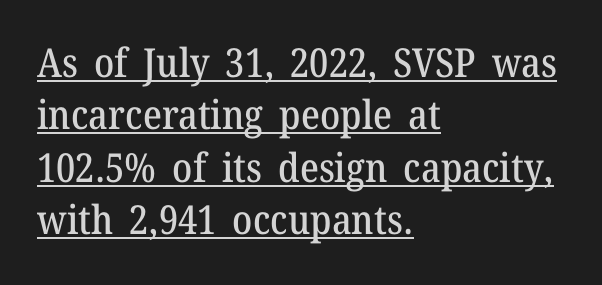
The block of text has a typical density, with ordinary space between rows. The lettering holds an erect, upright posture throughout. Classification — serif. You could not count columns in this text — the font is proportionally spaced. This sample carries an underscore along the baseline area. Alignment: flush left.
